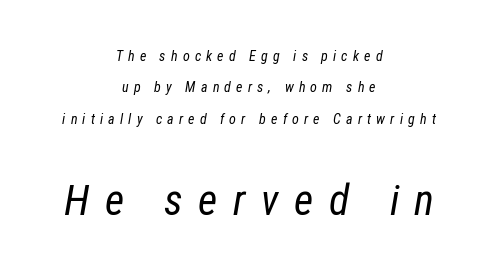
The image shows 42 px regular-weight, condensed type, italic (leaning right); set centered, loose line spacing (2.25x), unusually wide letter spacing (+0.37 em), not underlined; the second (bottom) block is 3.0x larger; low stroke contrast and a medium x-height.
